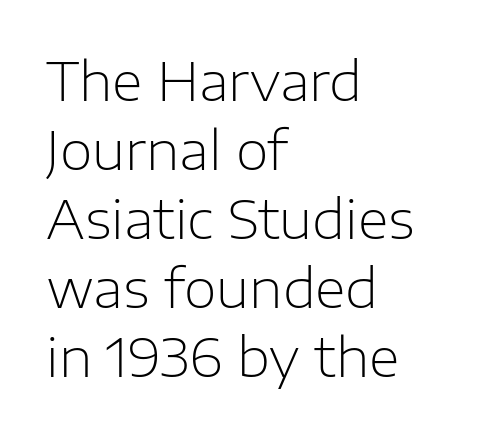
{"serif": "no", "italic": "no", "bold": "no", "weight": "light", "width": "normal", "stroke_contrast": "low", "x_height": "medium", "monospaced": "no", "underline": "no", "align": "left", "line_spacing": "normal", "line_spacing_ratio": 1.3, "letter_spacing": "normal", "letter_spacing_em": 0.0, "glyph_px": 53}
